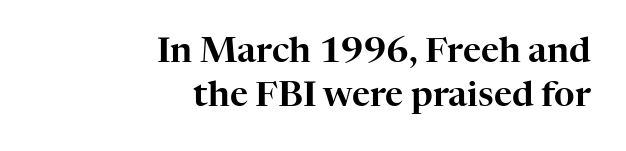
Q: Is the text italic (slanted)? A: No, it is upright.
Q: Is the typeface a serif or a sans-serif typeface? A: Serif.
Q: Is the text underlined? A: No.
Q: How is the paragraph aligned? A: Right-aligned.
Q: Is the spacing between letters normal or unusually wide? A: Normal.
Q: Is the spacing between lines tight, normal or loose? A: Normal.
Q: Width (condensed, normal, or wide)? A: Normal.
Q: Stroke contrast? A: High.
Q: x-height? A: Medium.
Q: Monospaced? A: No.
